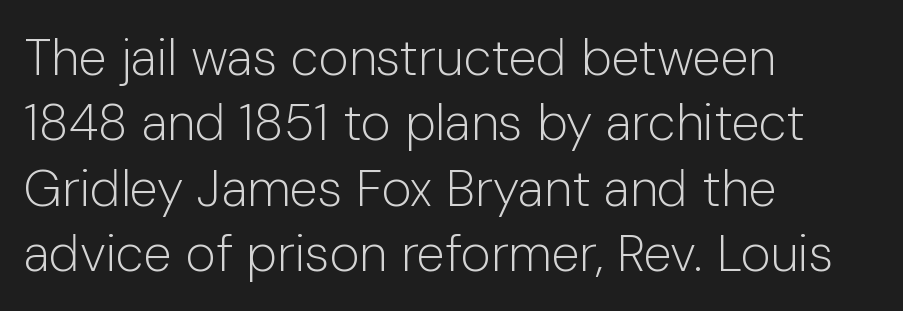
{"serif": "no", "italic": "no", "bold": "no", "weight": "light", "width": "normal", "stroke_contrast": "low", "x_height": "medium", "monospaced": "no", "underline": "no", "align": "left", "line_spacing": "normal", "line_spacing_ratio": 1.28, "letter_spacing": "normal", "letter_spacing_em": 0.0, "glyph_px": 51}
